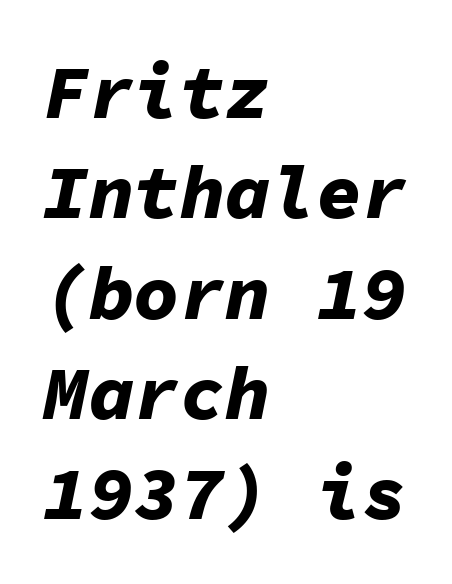
{"italic": "yes", "lean": "right", "slant_degrees": 11, "bold": "yes", "weight": "bold", "width": "normal", "stroke_contrast": "low", "x_height": "medium", "monospaced": "yes", "underline": "no", "align": "left", "line_spacing": "normal", "line_spacing_ratio": 1.32, "letter_spacing": "normal", "letter_spacing_em": 0.0, "glyph_px": 76}
